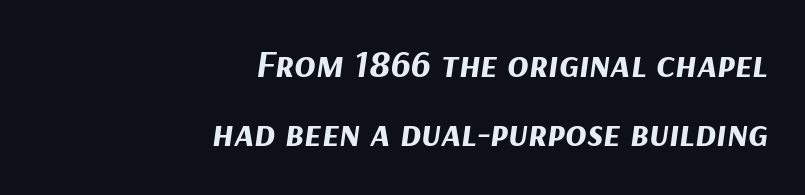
{"italic": "yes", "lean": "right", "slant_degrees": 9, "bold": "yes", "weight": "bold", "width": "normal", "stroke_contrast": "medium", "x_height": "medium", "monospaced": "no", "underline": "no", "align": "right", "line_spacing_ratio": 1.78, "letter_spacing": "normal", "letter_spacing_em": 0.0, "glyph_px": 39}
